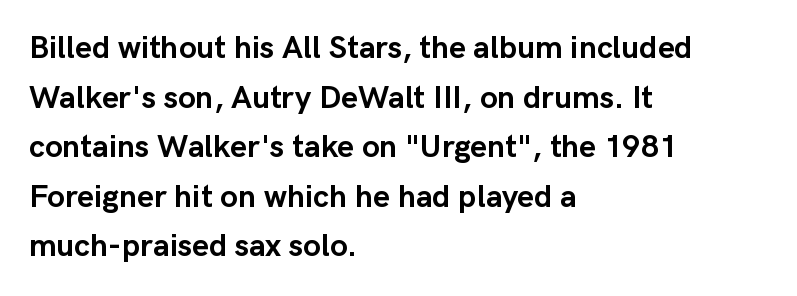
{"serif": "no", "italic": "no", "bold": "yes", "weight": "semibold", "width": "normal", "stroke_contrast": "low", "x_height": "medium", "monospaced": "no", "underline": "no", "align": "left", "line_spacing": "normal", "line_spacing_ratio": 1.55, "letter_spacing": "normal", "letter_spacing_em": 0.0, "glyph_px": 32}
